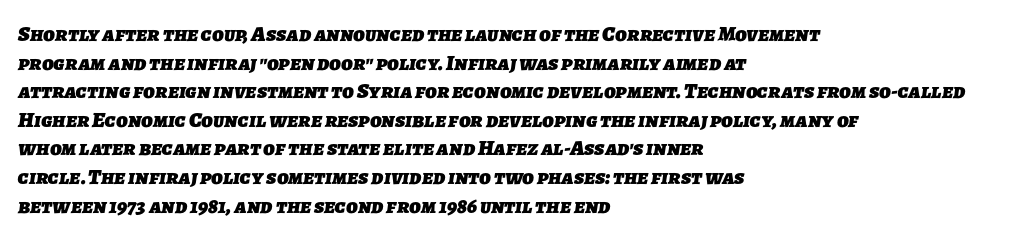
Rule under the text: the space is simply empty. Compared with typical paragraphs, the rows here are spaced about the same. Typographic density is high because the face is bold. This sample is left-justified, so line endings fall wherever the words run out.
